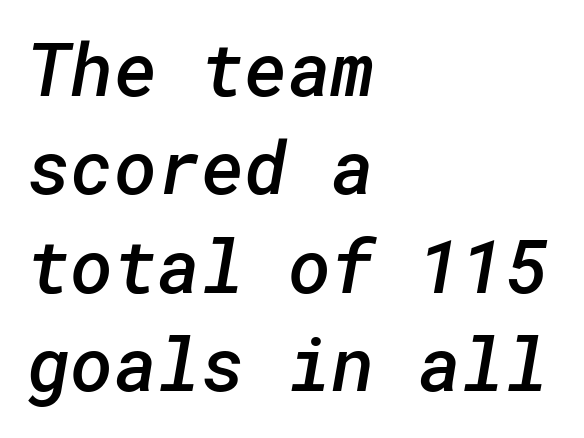
The typesetter chose a ragged-right arrangement here. This is sans-serif lettering, the kind often seen on screens and signage. Students, this is semibold: more ink than regular, less than bold. Characters follow at the spacing the type designer built in. Each new line begins a customary step beneath the previous one. Underlining? Definitely not there.
